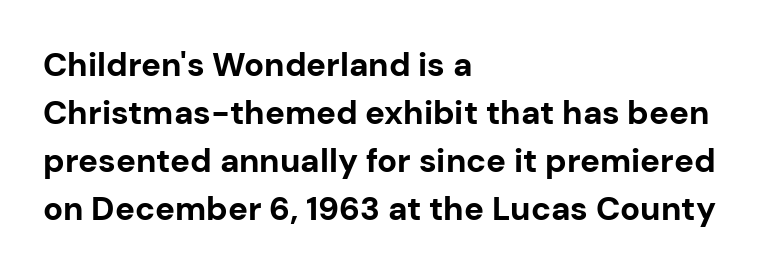
Q: Is the text bold? A: Yes.
Q: Is the text italic (slanted)? A: No, it is upright.
Q: Is the typeface a serif or a sans-serif typeface? A: Sans-serif.
Q: Is the text underlined? A: No.
Q: How is the paragraph aligned? A: Left-aligned.
Q: Is the spacing between letters normal or unusually wide? A: Normal.
Q: Is the spacing between lines tight, normal or loose? A: Normal.
Q: Width (condensed, normal, or wide)? A: Normal.
Q: Stroke contrast? A: Low.
Q: x-height? A: Medium.
Q: Monospaced? A: No.
